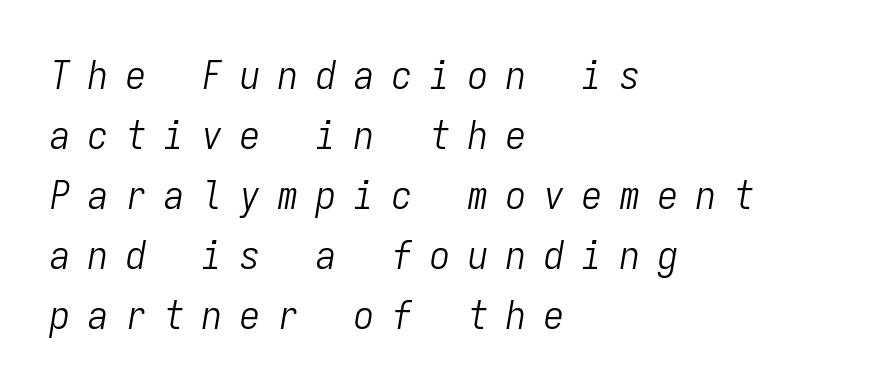
Q: Is the text bold? A: No.
Q: Is the text italic (slanted)? A: Yes, it leans right by about 9 degrees.
Q: Is the text underlined? A: No.
Q: How is the paragraph aligned? A: Left-aligned.
Q: Is the spacing between letters normal or unusually wide? A: Unusually wide.
Q: Is the spacing between lines tight, normal or loose? A: Normal.
Q: Width (condensed, normal, or wide)? A: Condensed.
Q: Stroke contrast? A: Low.
Q: x-height? A: Medium.
Q: Monospaced? A: Yes.
